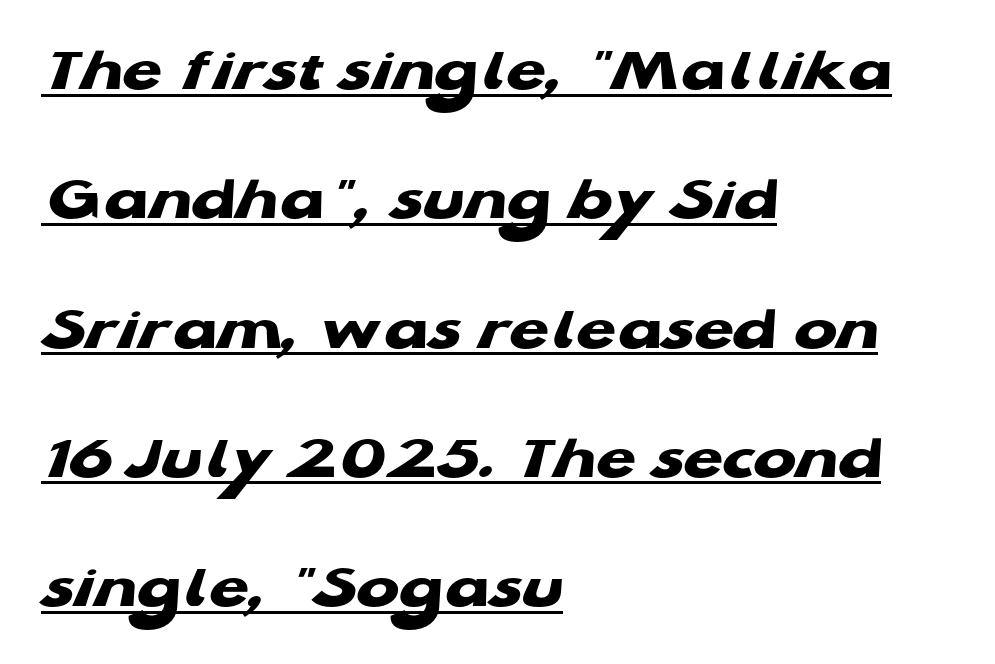
{"serif": "no", "bold": "yes", "weight": "heavy", "width": "wide", "stroke_contrast": "low", "x_height": "medium", "monospaced": "no", "underline": "yes", "align": "left", "line_spacing": "loose", "line_spacing_ratio": 2.02, "letter_spacing": "normal", "letter_spacing_em": 0.0, "glyph_px": 64}
